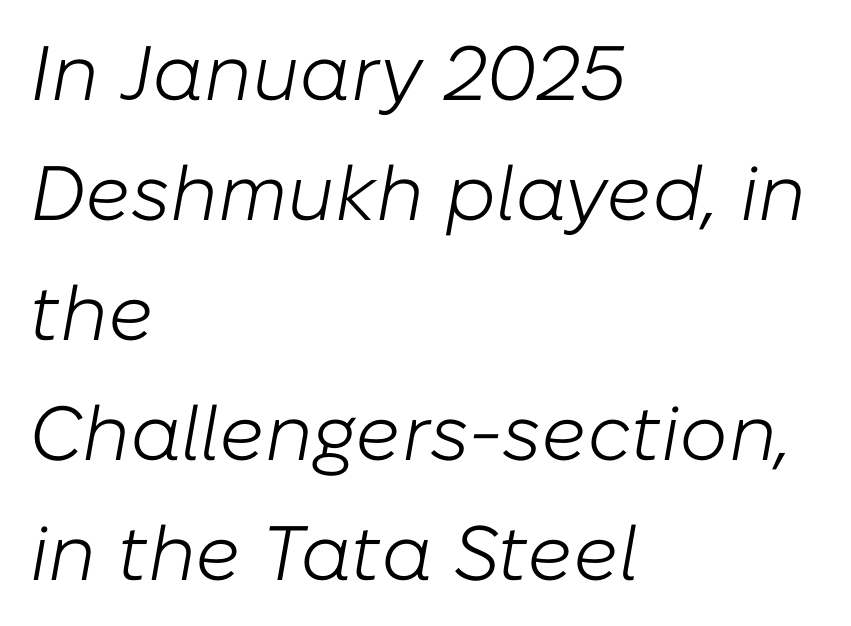
{"italic": "yes", "lean": "right", "slant_degrees": 10, "bold": "no", "weight": "light", "width": "normal", "stroke_contrast": "low", "x_height": "medium", "monospaced": "no", "underline": "no", "align": "left", "line_spacing": "normal", "line_spacing_ratio": 1.56, "letter_spacing": "normal", "letter_spacing_em": 0.0, "glyph_px": 77}
